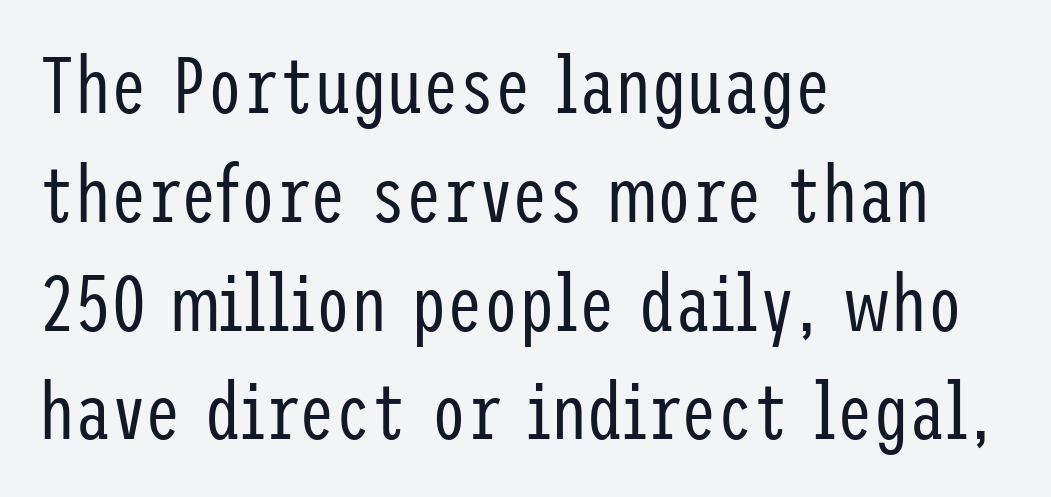
Q: Is the text bold? A: No.
Q: Is the text italic (slanted)? A: No, it is upright.
Q: Is the typeface a serif or a sans-serif typeface? A: Sans-serif.
Q: Is the text underlined? A: No.
Q: How is the paragraph aligned? A: Left-aligned.
Q: Is the spacing between letters normal or unusually wide? A: Normal.
Q: Is the spacing between lines tight, normal or loose? A: Normal.
Q: Width (condensed, normal, or wide)? A: Condensed.
Q: Stroke contrast? A: Low.
Q: x-height? A: Medium.
